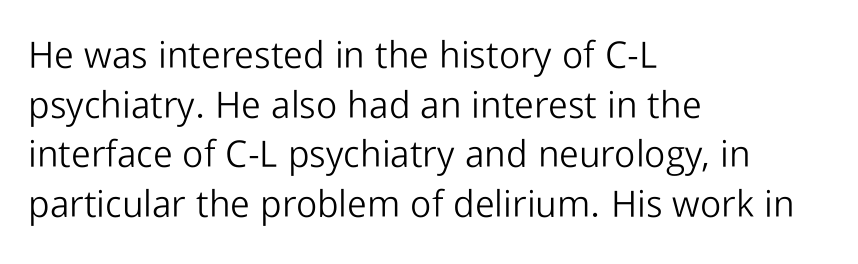
The image shows 37 px light sans-serif type, upright; set left-aligned, normal line spacing (1.34x), normal letter spacing, not underlined; low stroke contrast and a medium x-height.
